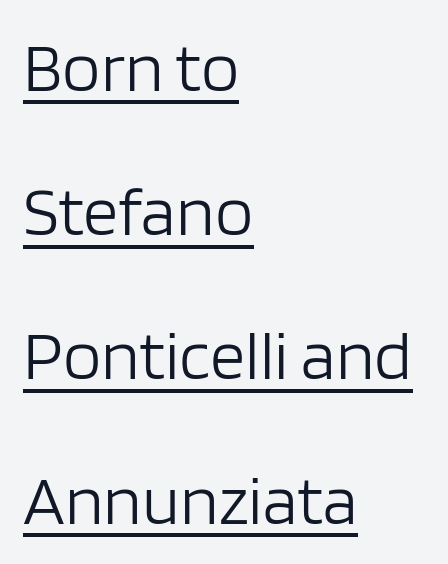
Q: Is the text bold? A: No.
Q: Is the text italic (slanted)? A: No, it is upright.
Q: Is the typeface a serif or a sans-serif typeface? A: Sans-serif.
Q: Is the text underlined? A: Yes.
Q: How is the paragraph aligned? A: Left-aligned.
Q: Is the spacing between letters normal or unusually wide? A: Normal.
Q: Is the spacing between lines tight, normal or loose? A: Loose.
Q: Width (condensed, normal, or wide)? A: Normal.
Q: Stroke contrast? A: Low.
Q: x-height? A: Large.
Q: Monospaced? A: No.
